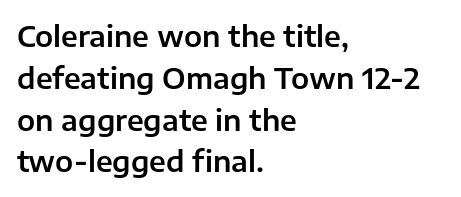
{"serif": "no", "italic": "no", "width": "normal", "stroke_contrast": "low", "x_height": "medium", "monospaced": "no", "underline": "no", "align": "left", "line_spacing": "normal", "line_spacing_ratio": 1.44, "letter_spacing": "normal", "letter_spacing_em": 0.0, "glyph_px": 29}
